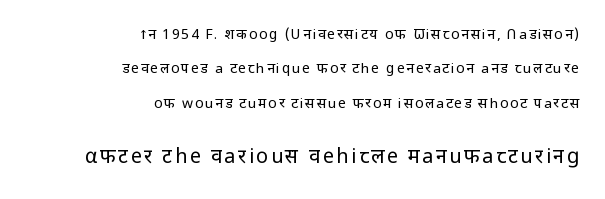
Reading down the block, your eye finds every line finishing at a fixed right position. The composition opens small and finishes big. The string is rendered with underlining switched off. Heaviness? Minimal to ordinary, like unemphasized prose.
